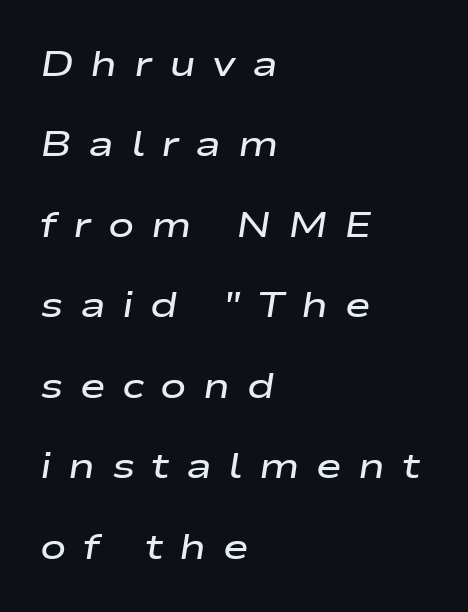
{"italic": "yes", "lean": "right", "slant_degrees": 9, "bold": "semi", "weight": "semibold", "width": "wide", "stroke_contrast": "low", "x_height": "medium", "monospaced": "no", "underline": "no", "align": "left", "line_spacing": "loose", "line_spacing_ratio": 2.3, "letter_spacing": "wide", "letter_spacing_em": 0.47, "glyph_px": 35}
